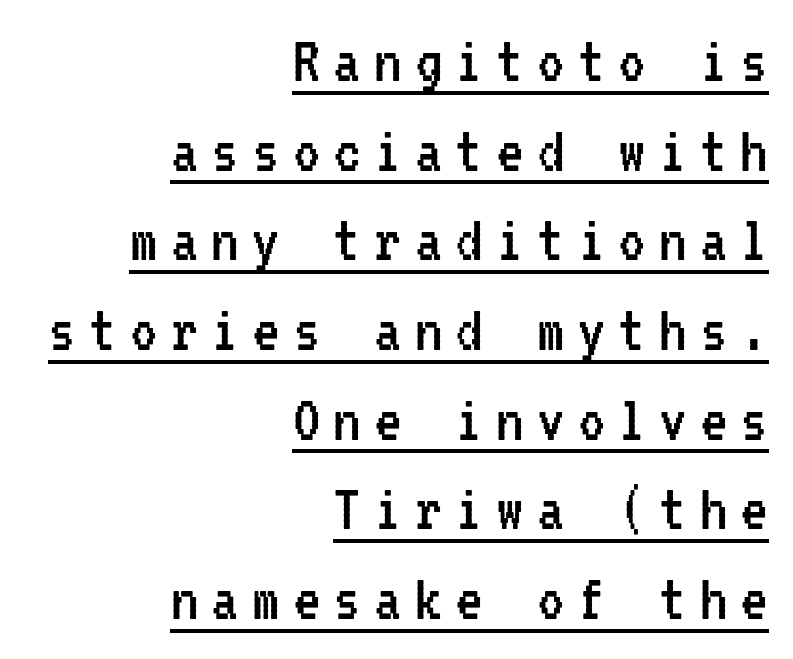
The image shows 69 px regular-weight, condensed sans-serif type, upright, monospaced; set right-aligned, normal line spacing (1.3x), underlined; low stroke contrast and a medium x-height.
